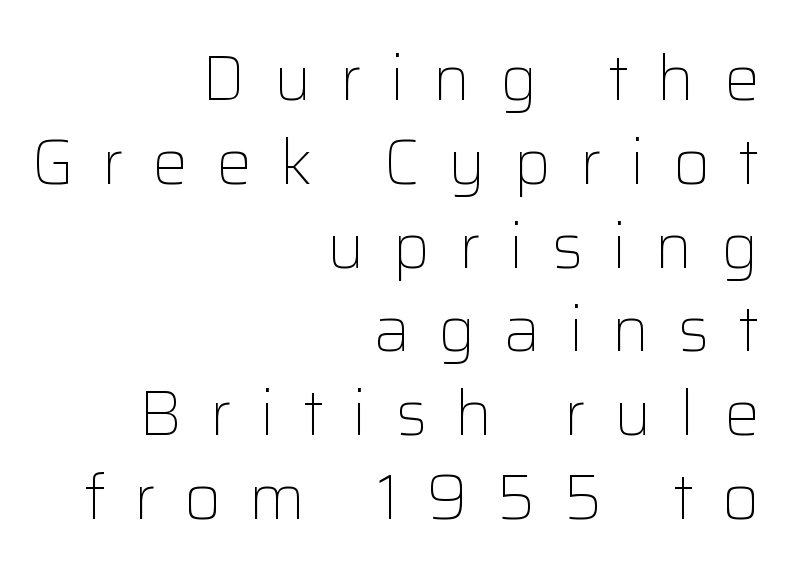
Q: Is the text bold? A: No.
Q: Is the text italic (slanted)? A: No, it is upright.
Q: Is the typeface a serif or a sans-serif typeface? A: Sans-serif.
Q: Is the text underlined? A: No.
Q: How is the paragraph aligned? A: Right-aligned.
Q: Is the spacing between letters normal or unusually wide? A: Unusually wide.
Q: Is the spacing between lines tight, normal or loose? A: Normal.
Q: Width (condensed, normal, or wide)? A: Normal.
Q: Stroke contrast? A: Low.
Q: x-height? A: Medium.
Q: Monospaced? A: No.
